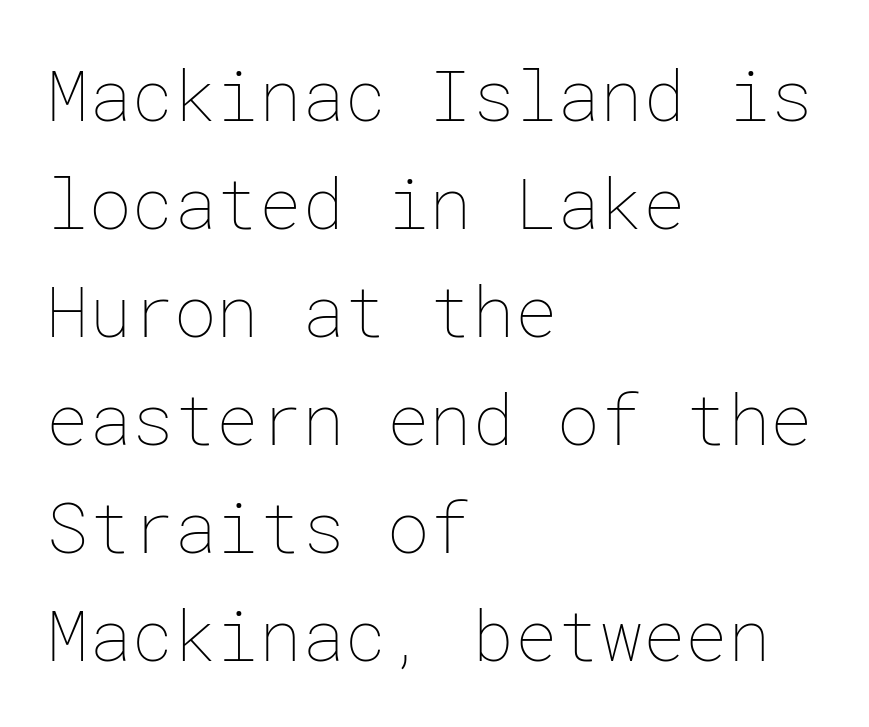
The image shows 71 px thin type, upright; set left-aligned, normal line spacing (1.52x), normal letter spacing, not underlined; low stroke contrast and a medium x-height.
